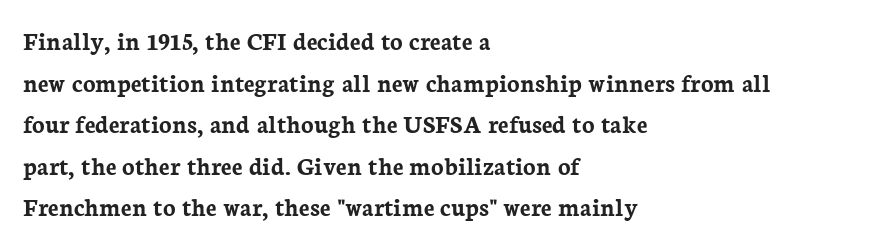
When letters stand straight like this, we call the style roman or upright. Successive baselines arrive at the customary interval. This rendering uses left alignment, leaving the right contour irregular. Notice how thick the strokes are: this is what a full bold looks like.
